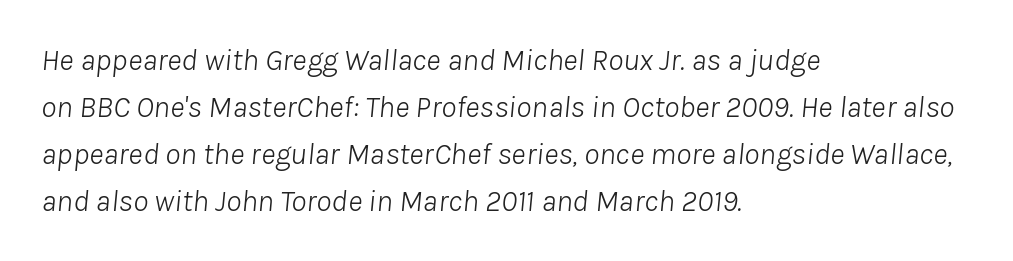
A typesetter would call this leading conventional body-copy spacing. Words float on clear page, feet unadorned. Tracking value appears to be zero — textbook default spacing. The letters advance in unequal steps, a hallmark of proportional type.
